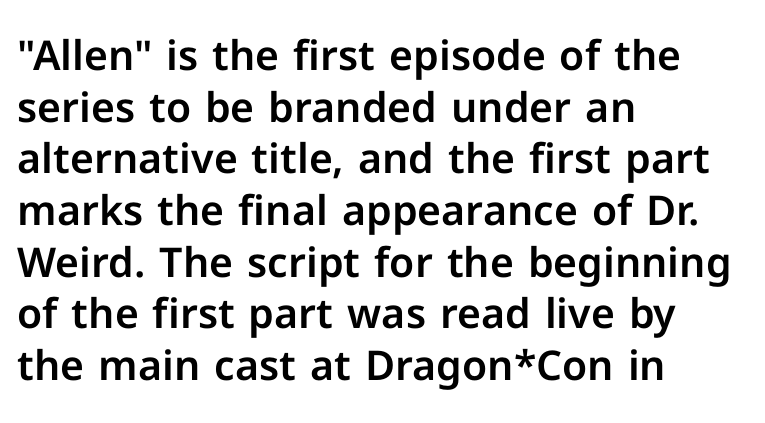
Is the letter spacing exaggerated? No — it looks like the ordinary default. The baseline area is clear. Every character sits straight up, as roman type does. Teacher's note: observe the even left margin — that is flush-left alignment. Spacing verdict: proportional, widths tailored to each character.
